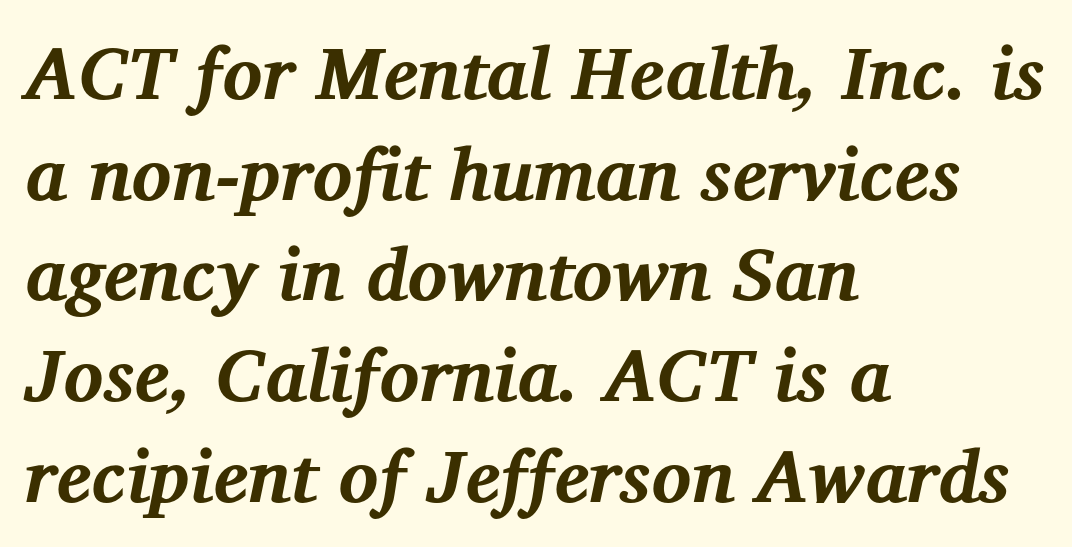
Does the leading feel generous? No, just average. Here the designer chose a conventional face with non-uniform glyph widths. Short note: letters normally spaced. Bold? Absolutely — the strokes are thick and heavy. A bare baseline throughout the passage. The characters display serif detailing at their extremities.
